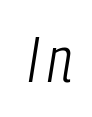
{"italic": "yes", "lean": "right", "slant_degrees": 9, "bold": "no", "weight": "light", "width": "condensed", "stroke_contrast": "low", "x_height": "medium", "monospaced": "no", "underline": "no", "glyph_px": 64}
